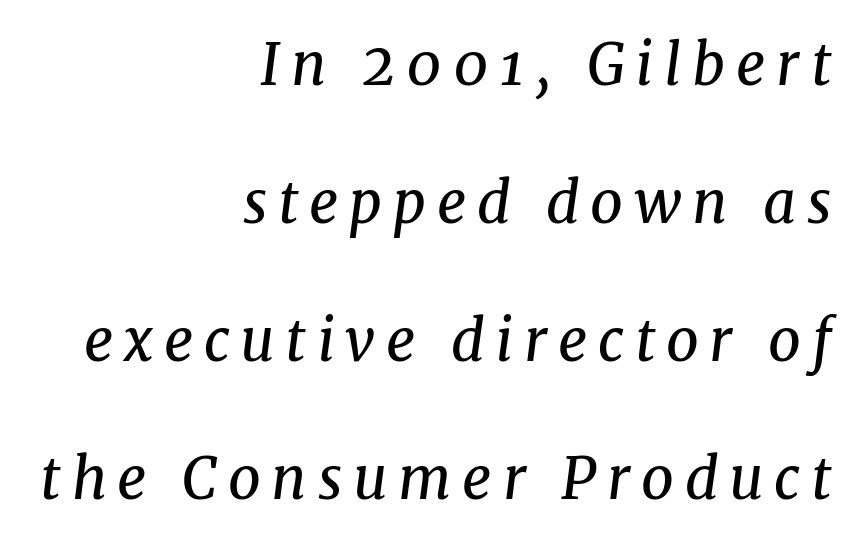
Q: Is the text bold? A: No.
Q: Is the text italic (slanted)? A: Yes, it leans right by about 8 degrees.
Q: Is the typeface a serif or a sans-serif typeface? A: Serif.
Q: Is the text underlined? A: No.
Q: How is the paragraph aligned? A: Right-aligned.
Q: Is the spacing between lines tight, normal or loose? A: Loose.
Q: Width (condensed, normal, or wide)? A: Normal.
Q: Stroke contrast? A: Medium.
Q: x-height? A: Medium.
Q: Monospaced? A: No.
